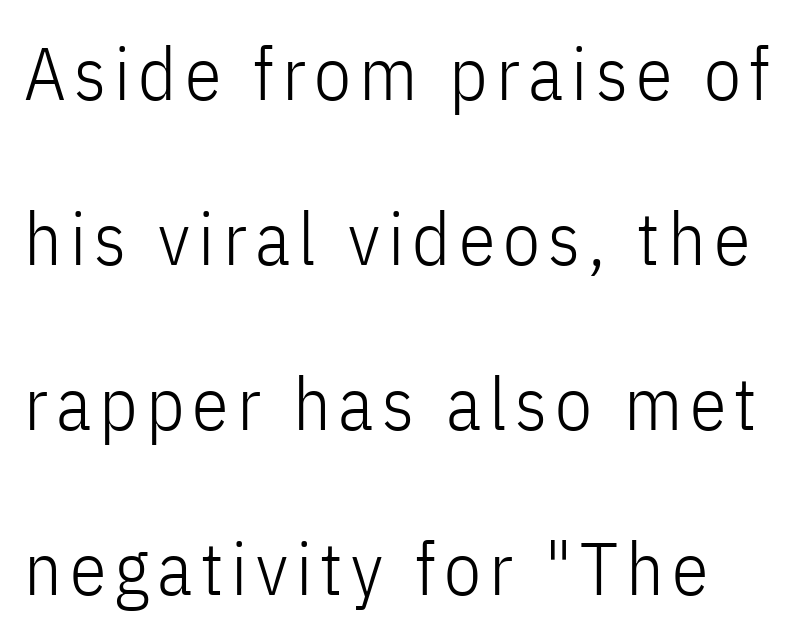
Q: Is the text bold? A: No.
Q: Is the text italic (slanted)? A: No, it is upright.
Q: Is the typeface a serif or a sans-serif typeface? A: Sans-serif.
Q: Is the text underlined? A: No.
Q: How is the paragraph aligned? A: Left-aligned.
Q: Is the spacing between lines tight, normal or loose? A: Loose.
Q: Width (condensed, normal, or wide)? A: Condensed.
Q: Stroke contrast? A: Low.
Q: x-height? A: Medium.
Q: Monospaced? A: No.
